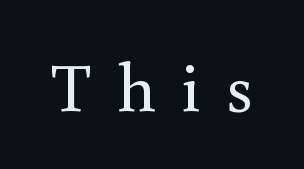
The image shows 69 px regular-weight serif type, upright; set unusually wide letter spacing (+0.37 em), not underlined; a small x-height.
